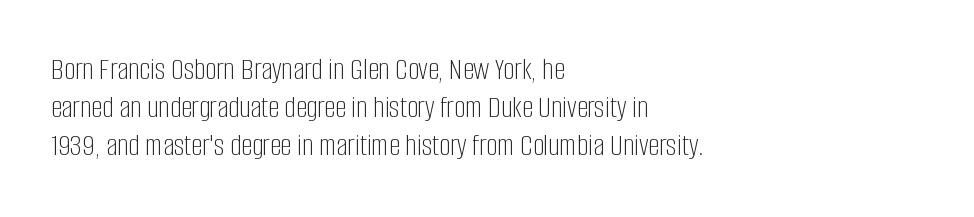
One-word summary of the alignment: left. These lines are rendered in a variable-pitch font. Tall strokes in this sample are plumb rather than angled. Each letter's strokes conclude bluntly, with no projecting serifs. A typesetter would call this zero additional tracking. Descender tails drop into unmarked territory.
